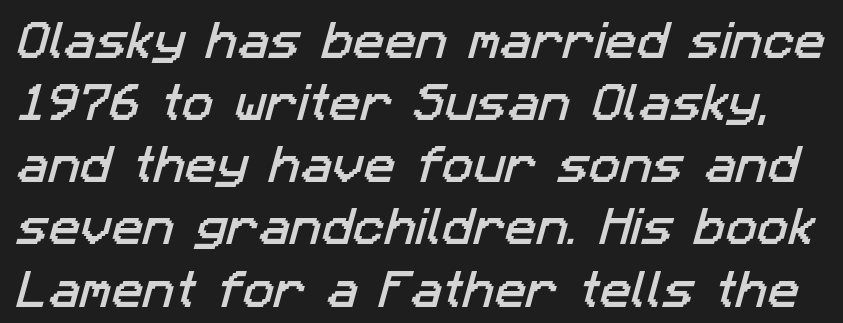
{"serif": "no", "width": "normal", "stroke_contrast": "low", "x_height": "medium", "monospaced": "no", "underline": "no", "line_spacing": "normal", "line_spacing_ratio": 1.48, "letter_spacing": "normal", "letter_spacing_em": 0.0, "glyph_px": 42}
